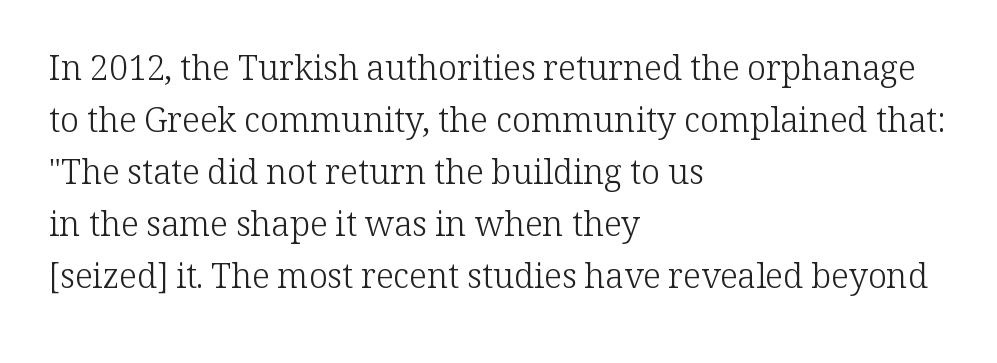
{"serif": "yes", "italic": "no", "bold": "no", "weight": "light", "width": "normal", "stroke_contrast": "low", "x_height": "medium", "monospaced": "no", "underline": "no", "align": "left", "line_spacing": "normal", "line_spacing_ratio": 1.53, "letter_spacing": "normal", "letter_spacing_em": 0.0, "glyph_px": 34}
